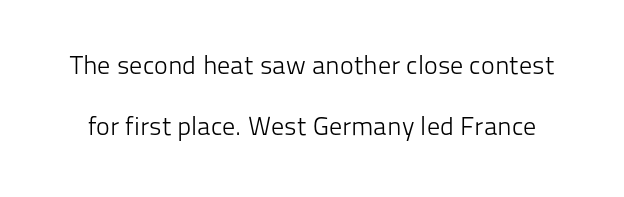
{"italic": "no", "bold": "no", "underline": "no", "line_spacing": "loose", "line_spacing_ratio": 2.36, "letter_spacing": "normal", "letter_spacing_em": 0.0, "glyph_px": 26}
